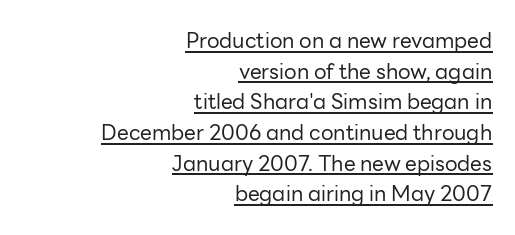
{"italic": "no", "bold": "no", "underline": "yes", "align": "right", "line_spacing": "normal", "line_spacing_ratio": 1.46, "letter_spacing": "normal", "letter_spacing_em": 0.0, "glyph_px": 21}
